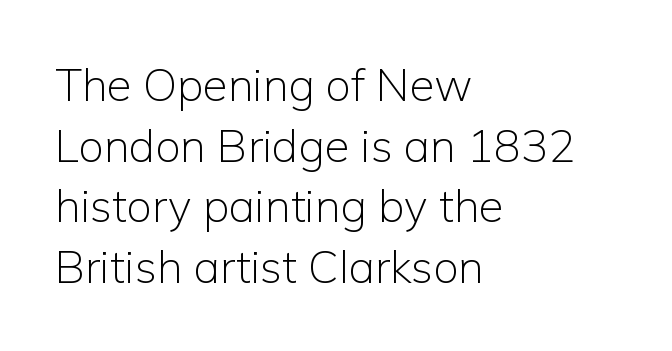
Q: Is the text bold? A: No.
Q: Is the text italic (slanted)? A: No, it is upright.
Q: Is the typeface a serif or a sans-serif typeface? A: Sans-serif.
Q: Is the text underlined? A: No.
Q: How is the paragraph aligned? A: Left-aligned.
Q: Is the spacing between letters normal or unusually wide? A: Normal.
Q: Is the spacing between lines tight, normal or loose? A: Normal.
Q: Width (condensed, normal, or wide)? A: Normal.
Q: Stroke contrast? A: Low.
Q: x-height? A: Medium.
Q: Monospaced? A: No.
